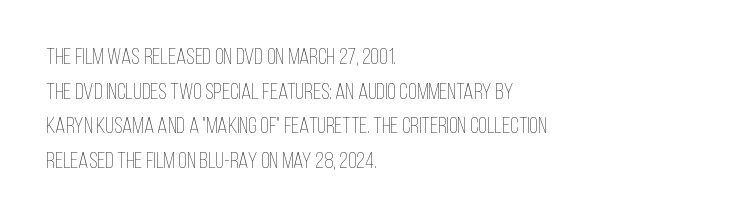
The image shows 23 px text type, upright; set left-aligned, normal line spacing (1.51x), normal letter spacing, not underlined.
